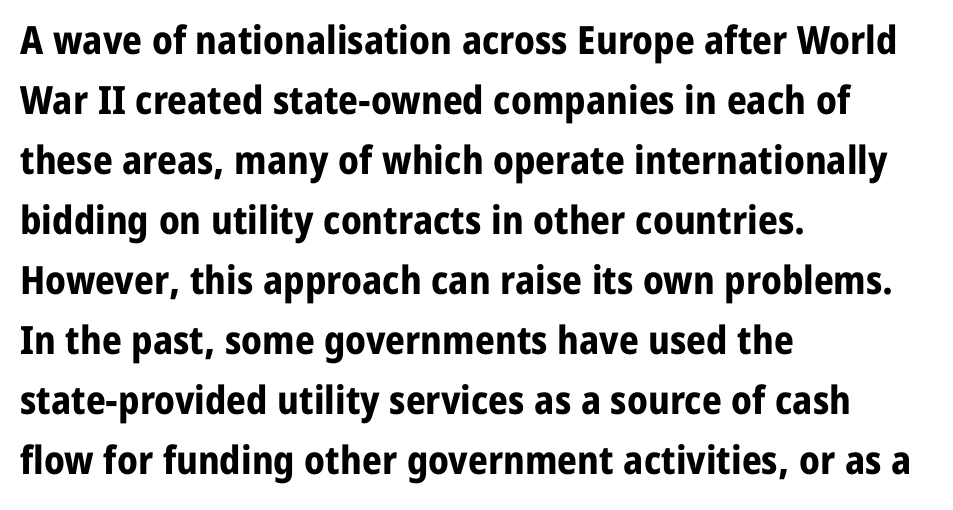
Q: Is the text bold? A: Yes.
Q: Is the text italic (slanted)? A: No, it is upright.
Q: Is the typeface a serif or a sans-serif typeface? A: Sans-serif.
Q: Is the text underlined? A: No.
Q: How is the paragraph aligned? A: Left-aligned.
Q: Is the spacing between letters normal or unusually wide? A: Normal.
Q: Is the spacing between lines tight, normal or loose? A: Normal.
Q: Width (condensed, normal, or wide)? A: Normal.
Q: Stroke contrast? A: Low.
Q: x-height? A: Medium.
Q: Monospaced? A: No.
